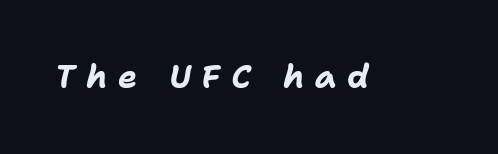
{"italic": "yes", "lean": "right", "slant_degrees": 11, "bold": "yes", "weight": "bold", "width": "normal", "stroke_contrast": "low", "x_height": "medium", "monospaced": "no", "underline": "no", "letter_spacing": "wide", "letter_spacing_em": 0.33, "glyph_px": 32}
